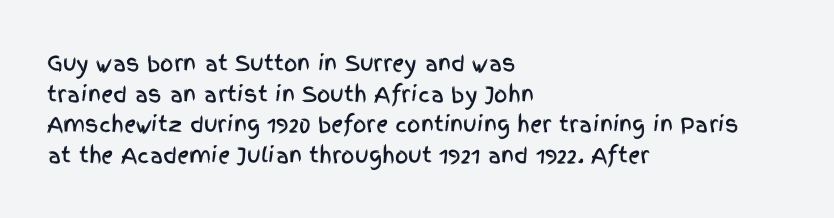
Q: Is the text italic (slanted)? A: No, it is upright.
Q: Is the text underlined? A: No.
Q: How is the paragraph aligned? A: Left-aligned.
Q: Is the spacing between letters normal or unusually wide? A: Normal.
Q: Is the spacing between lines tight, normal or loose? A: Normal.
